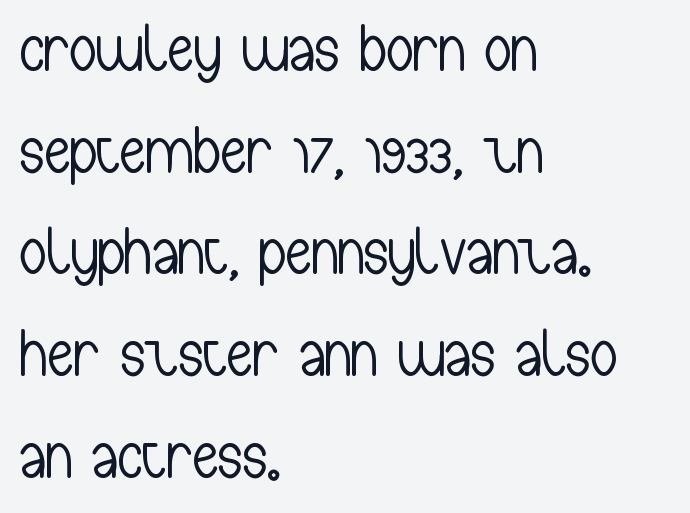
Q: Is the text bold? A: No.
Q: Is the text italic (slanted)? A: No, it is upright.
Q: Is the typeface a serif or a sans-serif typeface? A: Sans-serif.
Q: Is the text underlined? A: No.
Q: How is the paragraph aligned? A: Left-aligned.
Q: Is the spacing between letters normal or unusually wide? A: Normal.
Q: Is the spacing between lines tight, normal or loose? A: Normal.
Q: Width (condensed, normal, or wide)? A: Condensed.
Q: Stroke contrast? A: Low.
Q: x-height? A: Medium.
Q: Monospaced? A: No.
